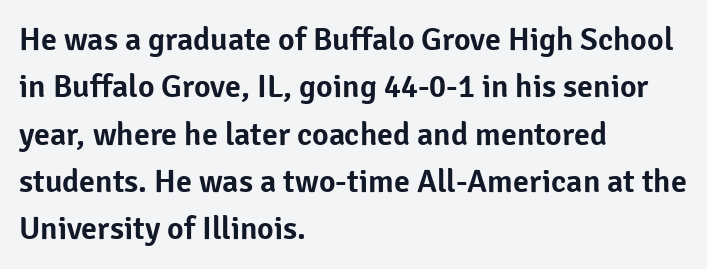
Q: Is the text italic (slanted)? A: No, it is upright.
Q: Is the typeface a serif or a sans-serif typeface? A: Sans-serif.
Q: Is the text underlined? A: No.
Q: How is the paragraph aligned? A: Left-aligned.
Q: Is the spacing between letters normal or unusually wide? A: Normal.
Q: Is the spacing between lines tight, normal or loose? A: Normal.
Q: Width (condensed, normal, or wide)? A: Normal.
Q: Stroke contrast? A: Low.
Q: x-height? A: Medium.
Q: Monospaced? A: No.
